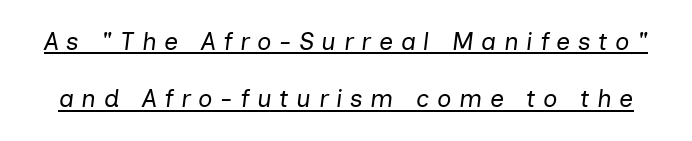
The image shows 25 px text type, italic (leaning right); set loose line spacing (2.29x), unusually wide letter spacing (+0.3 em), underlined.
